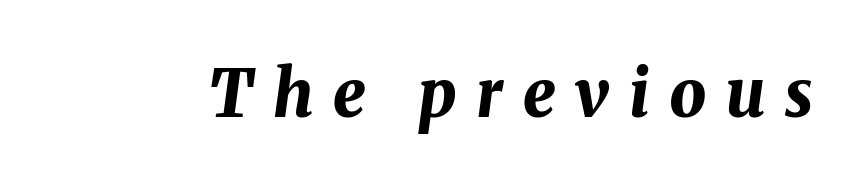
{"italic": "yes", "lean": "right", "slant_degrees": 8, "bold": "yes", "weight": "bold", "width": "normal", "stroke_contrast": "medium", "x_height": "medium", "monospaced": "no", "underline": "no", "letter_spacing": "wide", "letter_spacing_em": 0.3, "glyph_px": 65}
